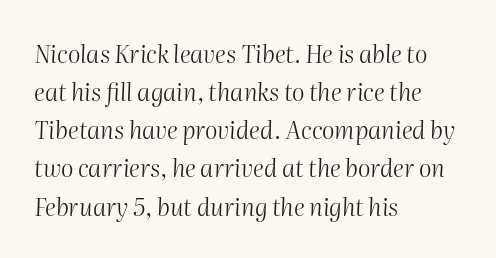
Q: Is the text bold? A: No.
Q: Is the text italic (slanted)? A: Yes, it leans right by about 2 degrees.
Q: Is the text underlined? A: No.
Q: How is the paragraph aligned? A: Left-aligned.
Q: Is the spacing between letters normal or unusually wide? A: Normal.
Q: Is the spacing between lines tight, normal or loose? A: Normal.
